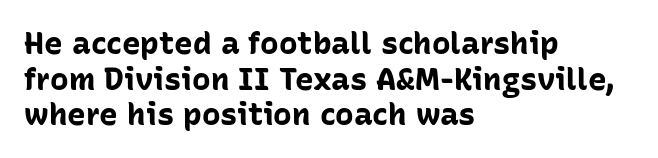
Q: Is the text bold? A: Yes.
Q: Is the text italic (slanted)? A: No, it is upright.
Q: Is the typeface a serif or a sans-serif typeface? A: Sans-serif.
Q: Is the text underlined? A: No.
Q: How is the paragraph aligned? A: Left-aligned.
Q: Is the spacing between letters normal or unusually wide? A: Normal.
Q: Is the spacing between lines tight, normal or loose? A: Tight.
Q: Width (condensed, normal, or wide)? A: Normal.
Q: Stroke contrast? A: Low.
Q: x-height? A: Medium.
Q: Monospaced? A: No.
